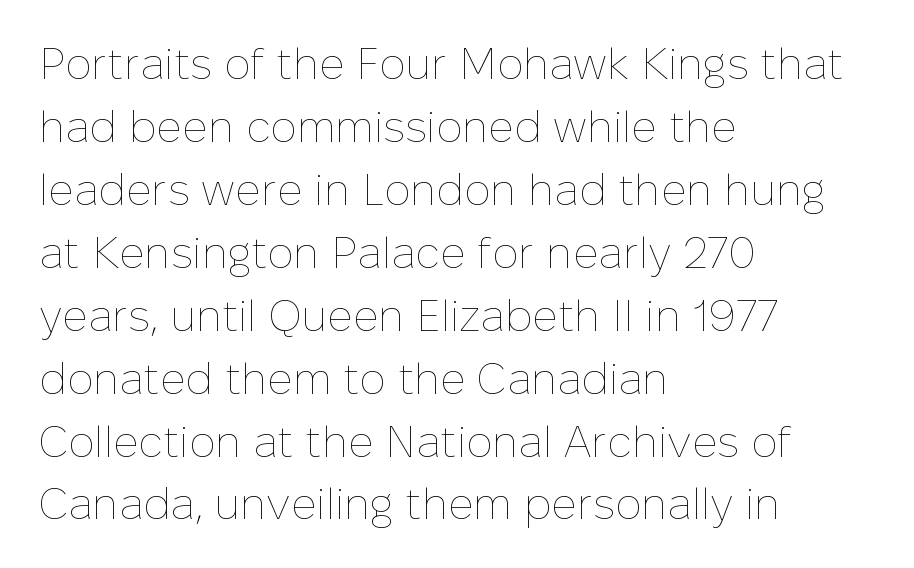
{"italic": "no", "bold": "no", "weight": "thin", "width": "normal", "stroke_contrast": "low", "x_height": "medium", "monospaced": "no", "underline": "no", "align": "left", "line_spacing": "normal", "line_spacing_ratio": 1.43, "letter_spacing": "normal", "letter_spacing_em": 0.0, "glyph_px": 44}
